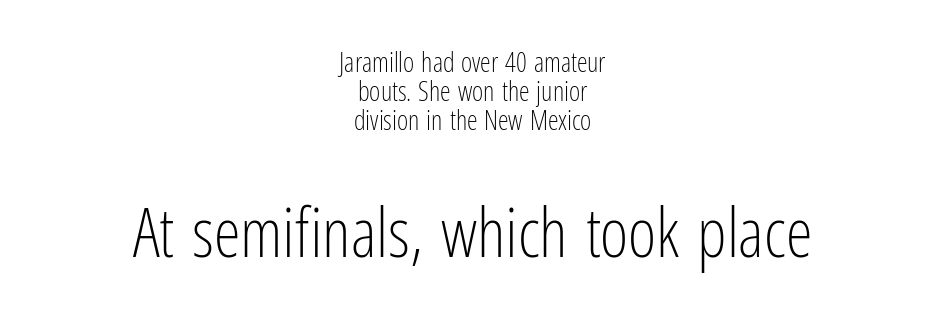
Is there much room between lines? No — they nearly touch. The face used here is rendered with its standard letterfit. Nobody drew a line under any word here. Between these two stacked blocks, the lower one wins on size.
